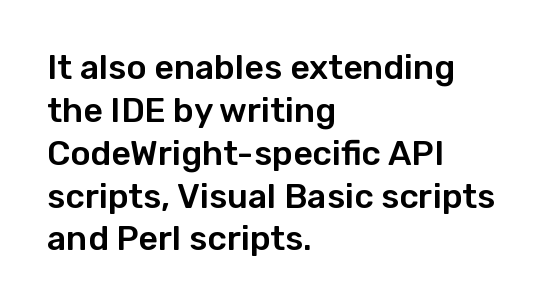
The image shows 34 px sans-serif type, upright; set left-aligned, normal line spacing (1.26x), normal letter spacing, not underlined; low stroke contrast and a medium x-height.
